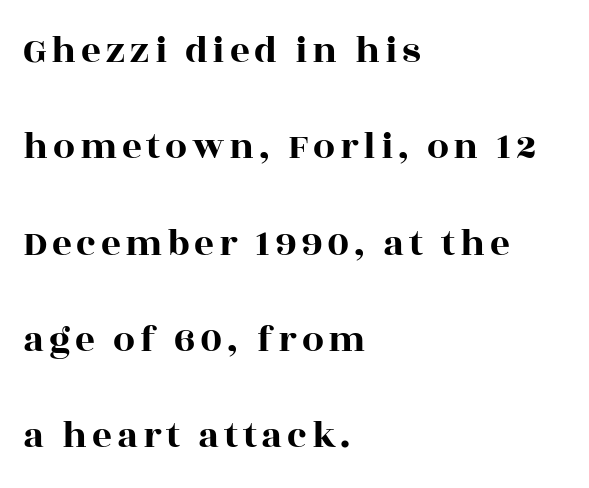
Q: Is the text italic (slanted)? A: No, it is upright.
Q: Is the typeface a serif or a sans-serif typeface? A: Serif.
Q: Is the text underlined? A: No.
Q: How is the paragraph aligned? A: Left-aligned.
Q: Is the spacing between lines tight, normal or loose? A: Loose.
Q: Width (condensed, normal, or wide)? A: Wide.
Q: x-height? A: Large.
Q: Monospaced? A: No.
